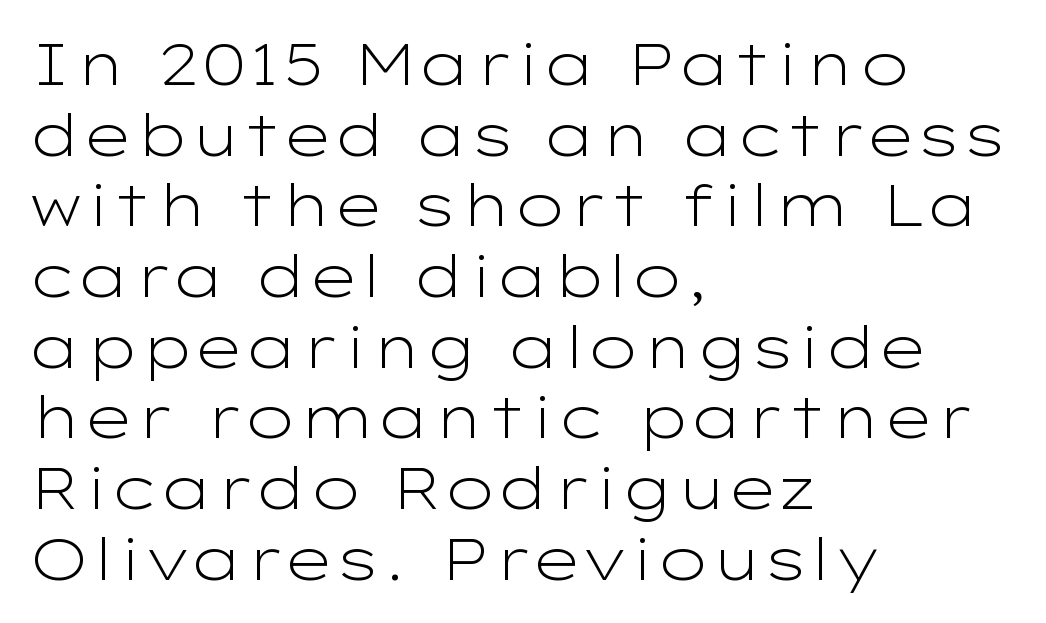
The image shows 57 px light, wide sans-serif type, upright; set left-aligned, line spacing 1.24x, normal letter spacing, not underlined; low stroke contrast and a medium x-height.
